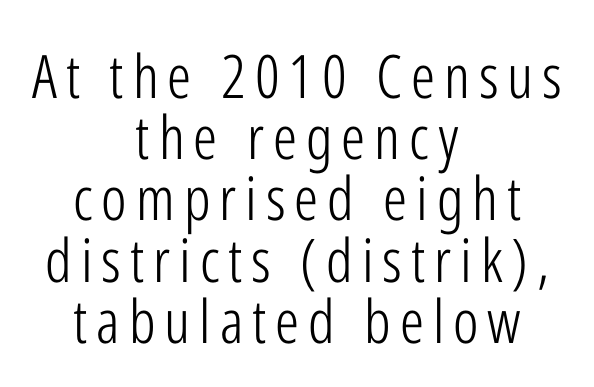
The image shows 60 px light, condensed sans-serif type, upright; set centered, tight line spacing (1.02x), not underlined; low stroke contrast and a medium x-height.
